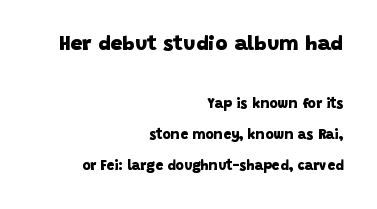
Which of the two is more prominent by size? The first, at the top. The setting favours the right margin, as signatures and pull-quotes sometimes do. The space beneath each line is pristine and unruled. There is no visible air inserted between adjacent glyphs. Its strokes are broad and dark, the hallmark of bold type.
